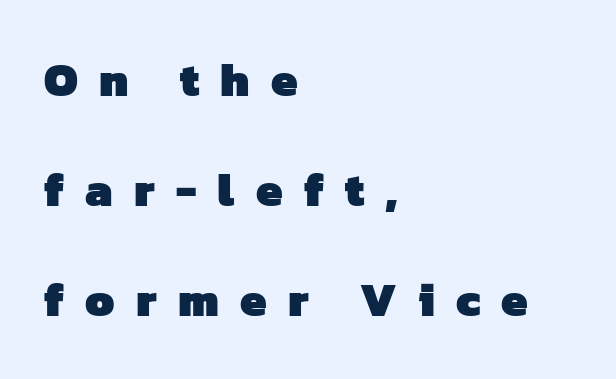
Q: Is the text bold? A: Yes.
Q: Is the typeface a serif or a sans-serif typeface? A: Sans-serif.
Q: Is the text underlined? A: No.
Q: How is the paragraph aligned? A: Left-aligned.
Q: Is the spacing between letters normal or unusually wide? A: Unusually wide.
Q: Is the spacing between lines tight, normal or loose? A: Loose.
Q: Width (condensed, normal, or wide)? A: Normal.
Q: Stroke contrast? A: Low.
Q: x-height? A: Medium.
Q: Monospaced? A: No.
